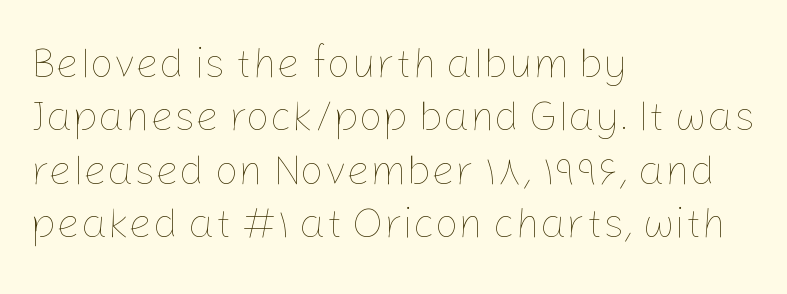
The image shows 42 px thin type, upright; set left-aligned, normal line spacing (1.27x), normal letter spacing, not underlined; low stroke contrast and a medium x-height.
